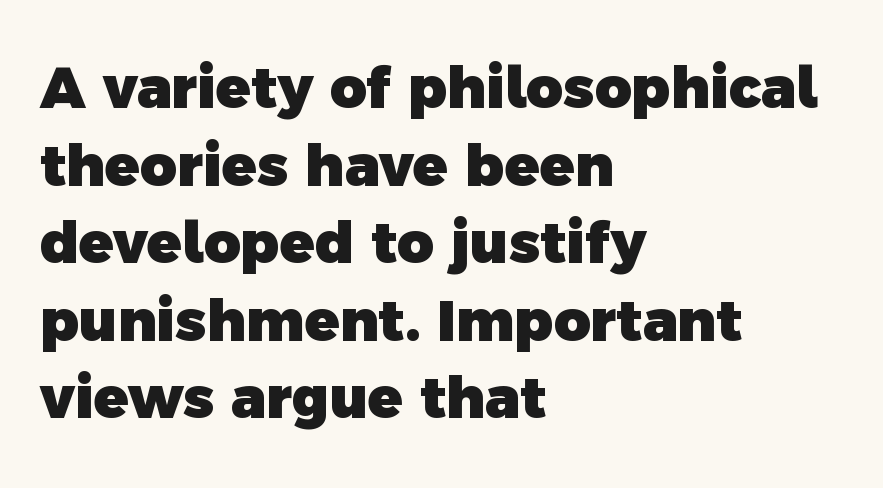
The image shows 57 px heavy sans-serif type; set left-aligned, normal line spacing (1.36x), normal letter spacing, not underlined; a medium x-height.
